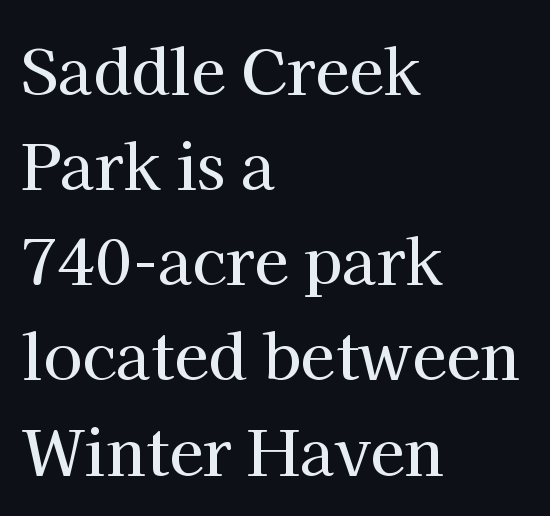
{"serif": "yes", "italic": "no", "width": "normal", "stroke_contrast": "high", "x_height": "medium", "monospaced": "no", "underline": "no", "align": "left", "line_spacing": "normal", "line_spacing_ratio": 1.51, "letter_spacing": "normal", "letter_spacing_em": 0.0, "glyph_px": 63}
